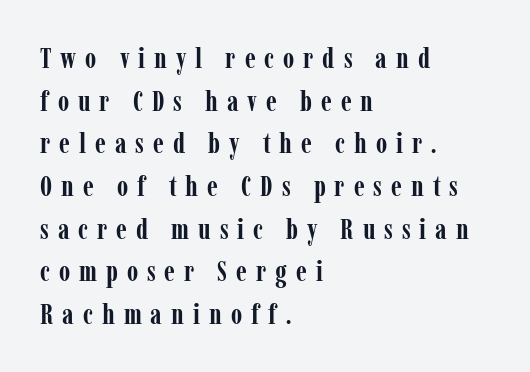
The font's upright variant was chosen for this text. Display-style spreading of the glyphs; the letterfit is very open. Little horizontal feet cap the strokes, marking this as serif type. Here the designer chose a conventional face with non-uniform glyph widths.
